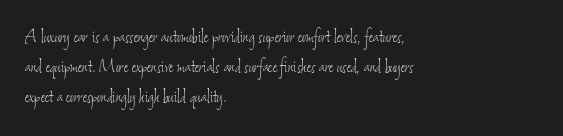
The image shows 21 px text type; set left-aligned, normal line spacing (1.42x), normal letter spacing, not underlined.
